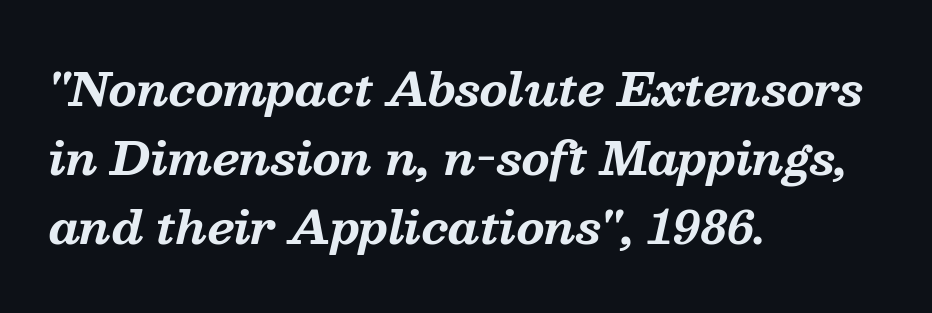
The image shows 45 px bold serif type, italic (leaning right); set left-aligned, normal line spacing (1.53x), normal letter spacing, not underlined; medium stroke contrast and a medium x-height.
